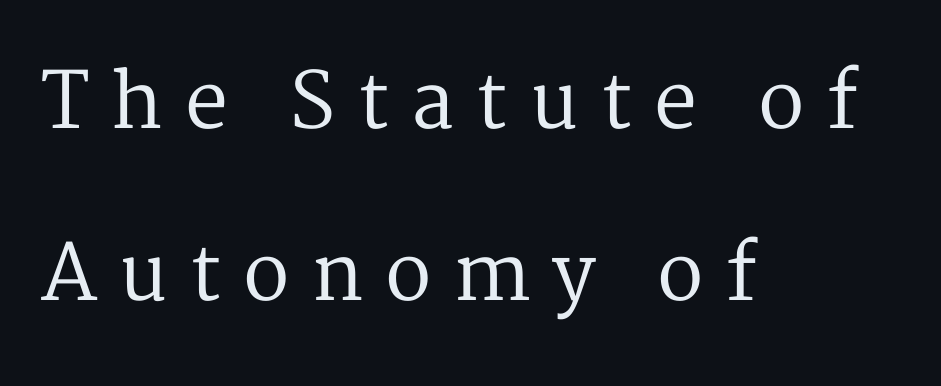
{"serif": "yes", "italic": "no", "bold": "no", "weight": "regular", "width": "normal", "stroke_contrast": "medium", "x_height": "medium", "monospaced": "no", "underline": "no", "align": "left", "line_spacing": "loose", "line_spacing_ratio": 2.24, "letter_spacing": "wide", "letter_spacing_em": 0.28, "glyph_px": 77}
